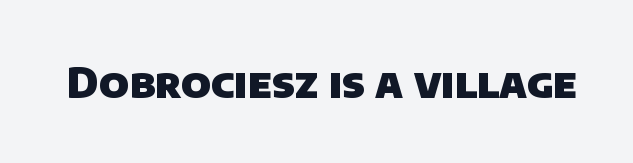
{"serif": "no", "bold": "yes", "weight": "heavy", "width": "normal", "stroke_contrast": "low", "x_height": "large", "monospaced": "no", "underline": "no", "letter_spacing": "normal", "letter_spacing_em": 0.0, "glyph_px": 41}
